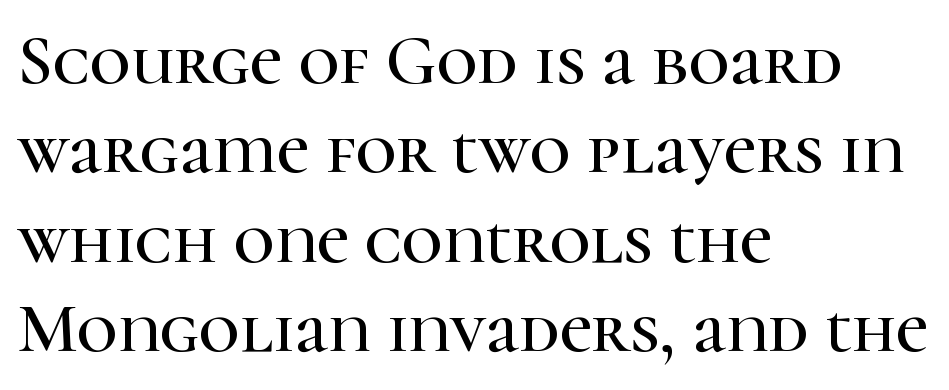
Q: Is the text italic (slanted)? A: No, it is upright.
Q: Is the typeface a serif or a sans-serif typeface? A: Serif.
Q: Is the text underlined? A: No.
Q: How is the paragraph aligned? A: Left-aligned.
Q: Is the spacing between letters normal or unusually wide? A: Normal.
Q: Is the spacing between lines tight, normal or loose? A: Normal.
Q: Width (condensed, normal, or wide)? A: Normal.
Q: Stroke contrast? A: High.
Q: x-height? A: Medium.
Q: Monospaced? A: No.
